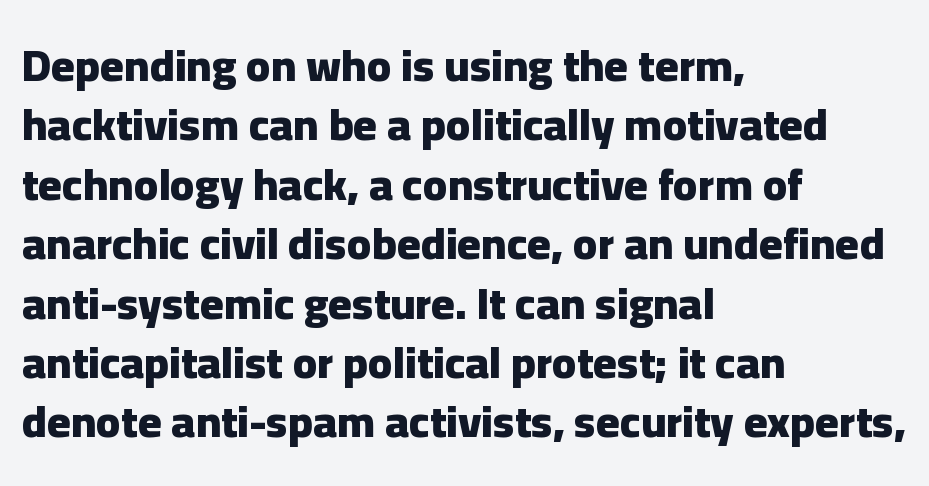
{"serif": "no", "italic": "no", "bold": "yes", "weight": "heavy", "width": "normal", "stroke_contrast": "low", "x_height": "medium", "monospaced": "no", "underline": "no", "align": "left", "line_spacing": "normal", "line_spacing_ratio": 1.32, "letter_spacing": "normal", "letter_spacing_em": 0.0, "glyph_px": 45}
